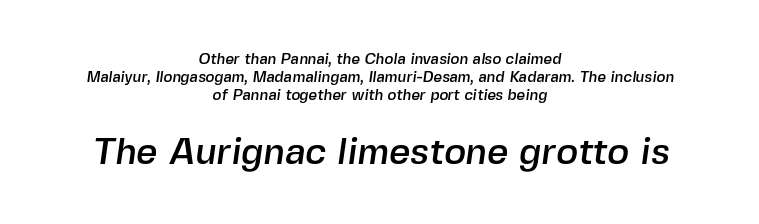
Q: Is the typeface a serif or a sans-serif typeface? A: Sans-serif.
Q: Is the text underlined? A: No.
Q: How is the paragraph aligned? A: Centered.
Q: Is the spacing between letters normal or unusually wide? A: Normal.
Q: Which block of text is set in a larger size, the first (top) or the second (bottom)? A: The second (bottom) one.
Q: Width (condensed, normal, or wide)? A: Normal.
Q: x-height? A: Medium.
Q: Monospaced? A: No.
